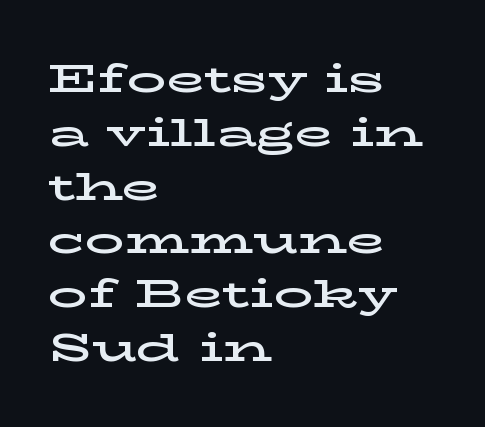
The image shows 39 px wide serif type, upright; set left-aligned, normal line spacing (1.38x), normal letter spacing, not underlined; low stroke contrast and a medium x-height.
